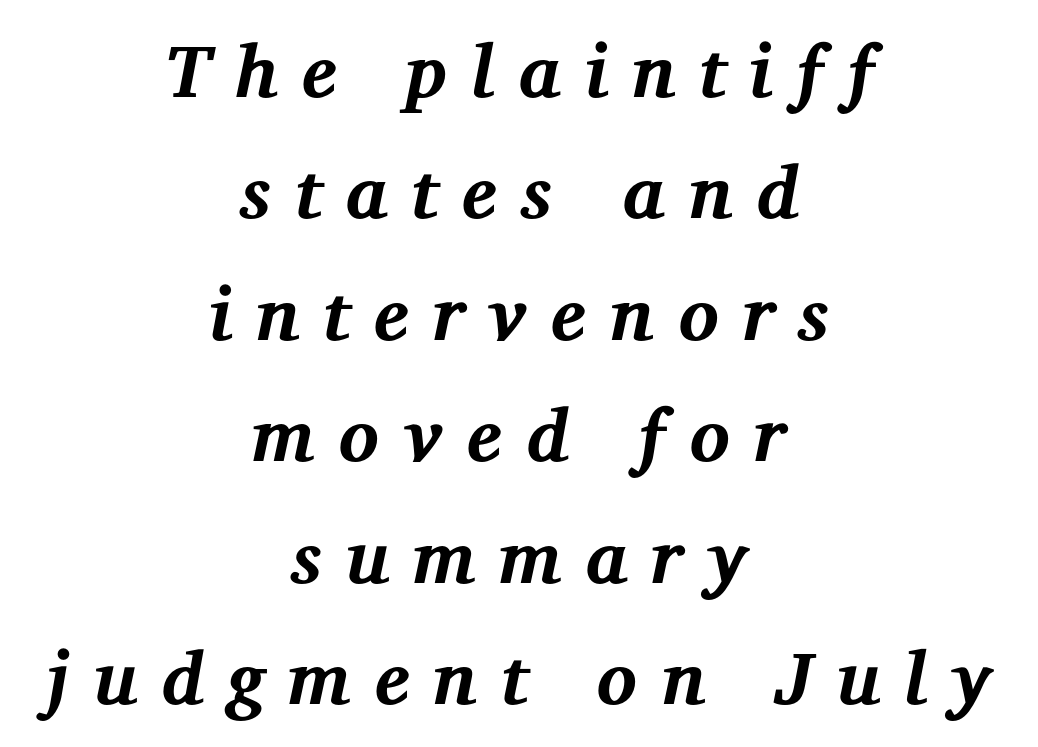
{"serif": "yes", "italic": "yes", "lean": "right", "slant_degrees": 12, "bold": "yes", "weight": "bold", "width": "normal", "stroke_contrast": "medium", "x_height": "medium", "monospaced": "no", "underline": "no", "align": "center", "line_spacing": "normal", "line_spacing_ratio": 1.62, "letter_spacing": "wide", "letter_spacing_em": 0.32, "glyph_px": 75}
